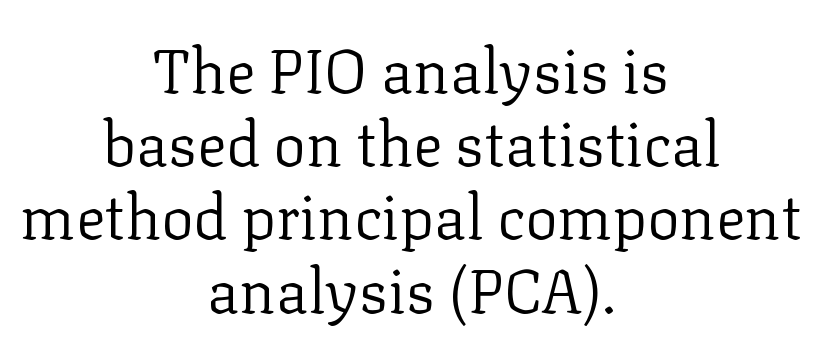
Is the letter spacing exaggerated? No — it looks like the ordinary default. These lines are rendered in a variable-pitch font. Upright lettering throughout. A centered setting, common on invitations and titles, is used for this passage.
